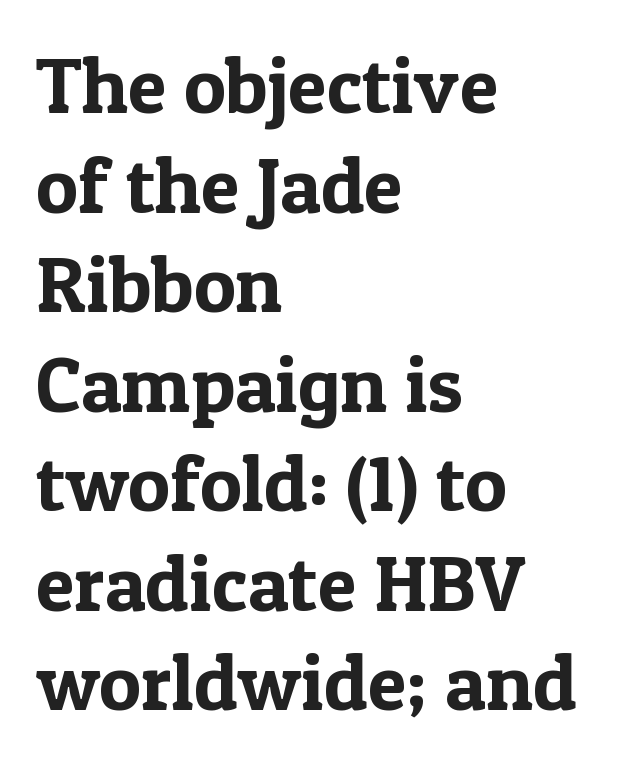
Q: Is the text italic (slanted)? A: No, it is upright.
Q: Is the typeface a serif or a sans-serif typeface? A: Serif.
Q: Is the text underlined? A: No.
Q: How is the paragraph aligned? A: Left-aligned.
Q: Is the spacing between letters normal or unusually wide? A: Normal.
Q: Is the spacing between lines tight, normal or loose? A: Normal.
Q: Width (condensed, normal, or wide)? A: Normal.
Q: x-height? A: Medium.
Q: Monospaced? A: No.
